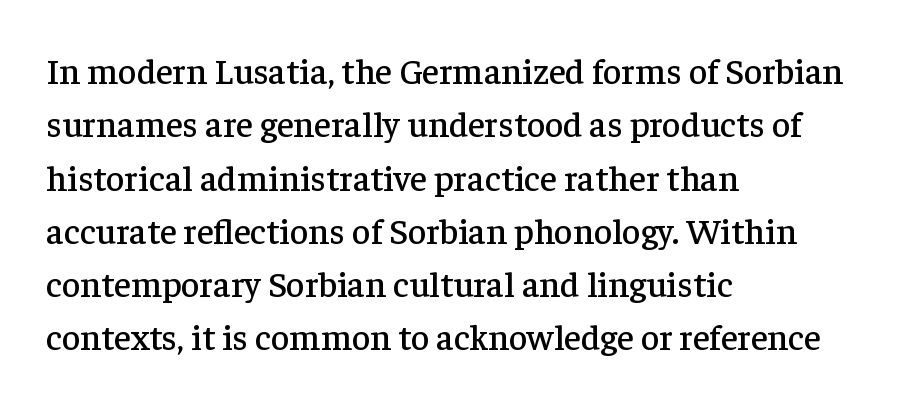
The image shows 36 px serif type, upright; set left-aligned, normal line spacing (1.48x), normal letter spacing, not underlined; low stroke contrast and a medium x-height.
